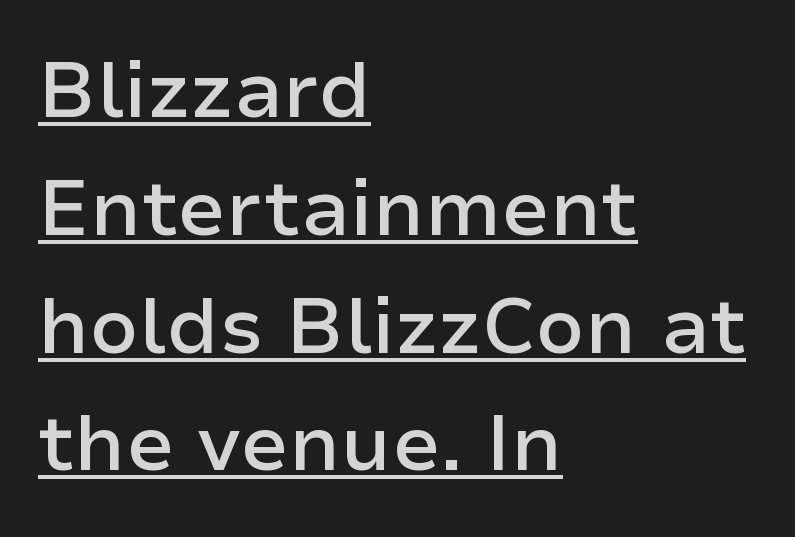
The image shows 78 px semibold sans-serif type, upright; set left-aligned, normal line spacing (1.51x), normal letter spacing, underlined; low stroke contrast and a medium x-height.
